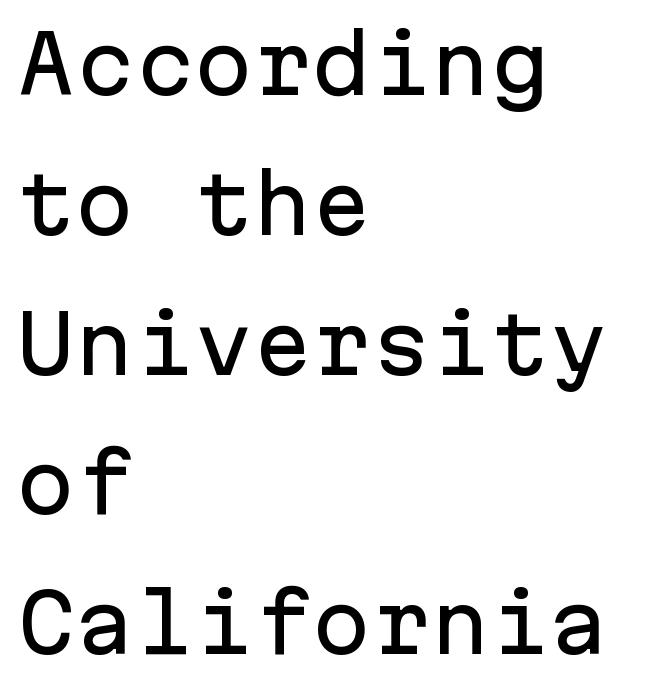
{"serif": "no", "italic": "no", "width": "normal", "stroke_contrast": "low", "x_height": "medium", "monospaced": "yes", "underline": "no", "align": "left", "line_spacing_ratio": 1.77, "letter_spacing": "normal", "letter_spacing_em": 0.0, "glyph_px": 79}
